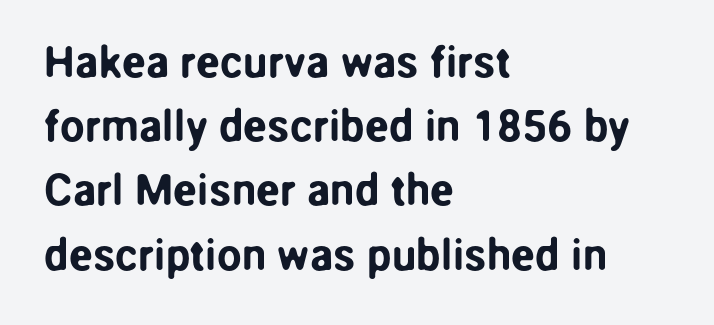
Honestly, there is no underline to notice here at all. Here the designer chose a conventional face with non-uniform glyph widths. One glance says typical: line gaps are just what's usual. What kind of face is this? One without serifs — a sans. The font's upright variant was chosen for this text. The paragraph shown leans on its left margin.
